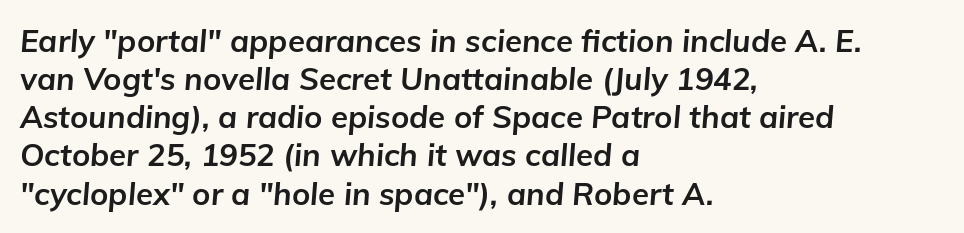
The image shows 31 px bold type, italic (leaning right); set left-aligned, line spacing 1.23x, normal letter spacing, not underlined; low stroke contrast and a medium x-height.
